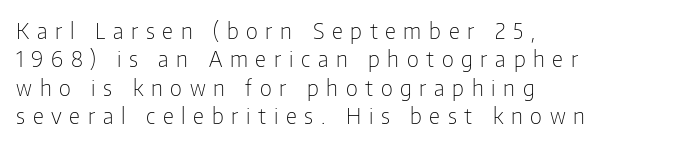
Q: Is the text bold? A: No.
Q: Is the text italic (slanted)? A: No, it is upright.
Q: Is the text underlined? A: No.
Q: How is the paragraph aligned? A: Left-aligned.
Q: Is the spacing between letters normal or unusually wide? A: Unusually wide.
Q: Is the spacing between lines tight, normal or loose? A: Normal.
